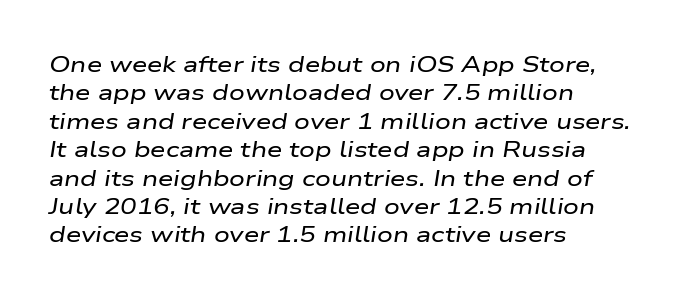
The image shows 22 px text type, italic (leaning right); set left-aligned, normal line spacing (1.29x), normal letter spacing, not underlined.
